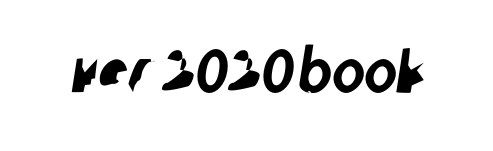
The image shows 62 px condensed sans-serif type; set normal letter spacing, not underlined; low stroke contrast and a large x-height.
